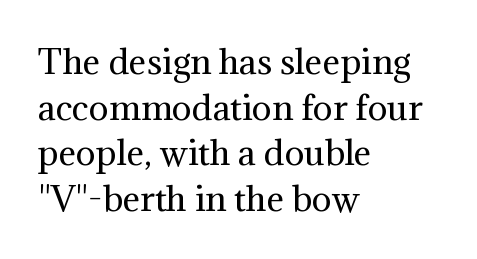
{"serif": "yes", "italic": "no", "bold": "no", "weight": "regular", "width": "normal", "stroke_contrast": "medium", "x_height": "medium", "monospaced": "no", "underline": "no", "align": "left", "line_spacing": "normal", "line_spacing_ratio": 1.38, "letter_spacing": "normal", "letter_spacing_em": 0.0, "glyph_px": 33}
